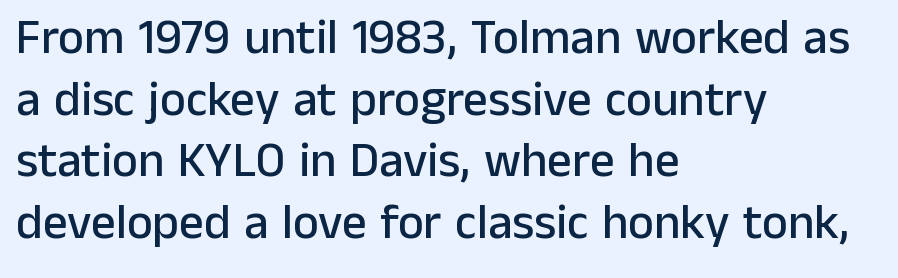
Each word holds together tightly as a unit, with standard inter-letter gaps. Here the designer chose a conventional face with non-uniform glyph widths. Check the space under the baseline: it is left empty. Serifs: no, the terminals of the letterforms are clean. The typesetter chose a ragged-right arrangement here.
